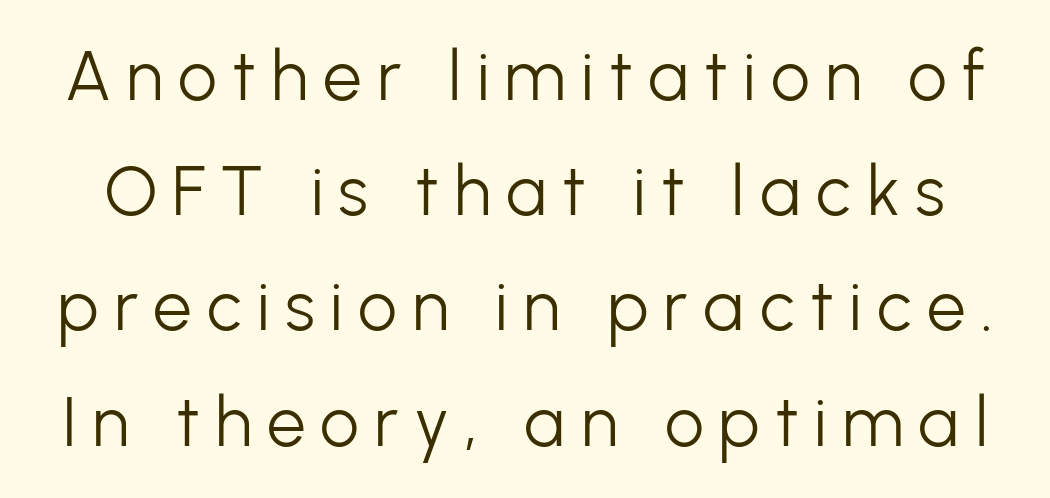
{"serif": "no", "italic": "no", "bold": "no", "weight": "light", "width": "normal", "stroke_contrast": "low", "x_height": "medium", "monospaced": "no", "underline": "no", "line_spacing": "normal", "line_spacing_ratio": 1.67, "letter_spacing": "wide", "letter_spacing_em": 0.22, "glyph_px": 69}
